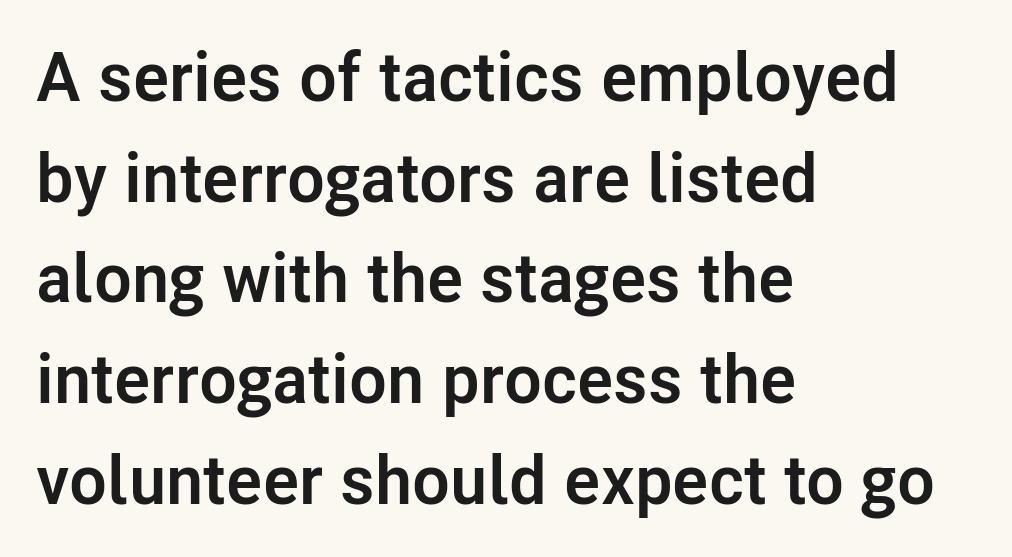
{"serif": "no", "italic": "no", "bold": "yes", "weight": "semibold", "width": "normal", "stroke_contrast": "low", "x_height": "medium", "monospaced": "no", "underline": "no", "align": "left", "line_spacing": "normal", "line_spacing_ratio": 1.46, "letter_spacing": "normal", "letter_spacing_em": 0.0, "glyph_px": 69}
